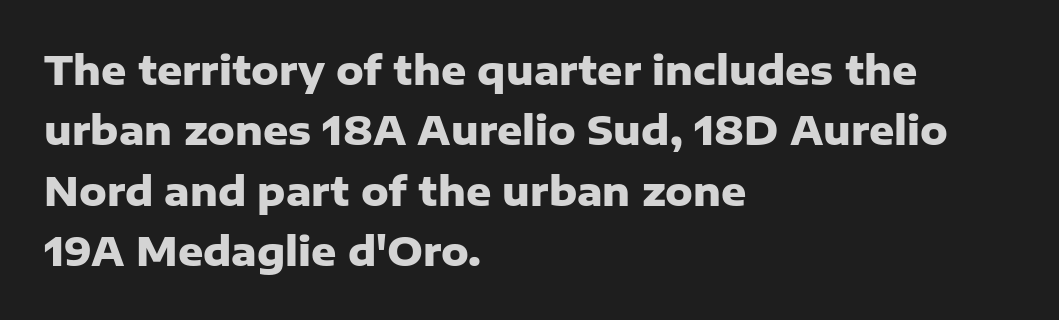
Check under the words: just untouched page. Which margin do the lines hug? The left one — the right edge is uneven. Posture: vertical. A typesetter would call this proportional, since set widths differ per character.
